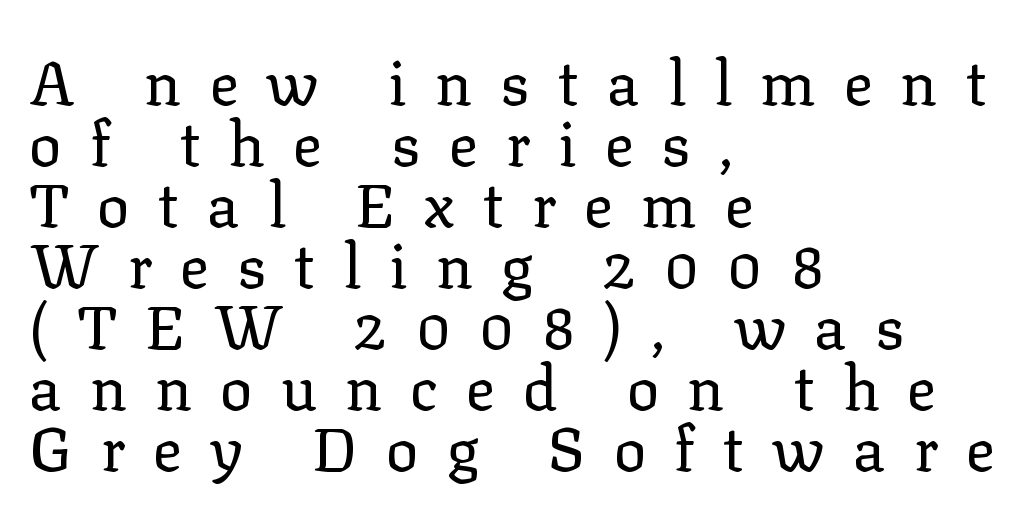
{"serif": "yes", "italic": "no", "bold": "no", "weight": "regular", "width": "normal", "stroke_contrast": "low", "x_height": "medium", "monospaced": "no", "underline": "no", "align": "left", "line_spacing": "tight", "line_spacing_ratio": 1.0, "letter_spacing": "wide", "letter_spacing_em": 0.46, "glyph_px": 61}
